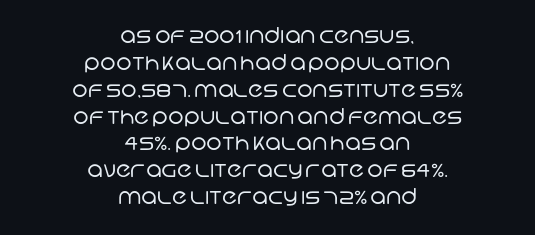
Q: Is the text bold? A: No.
Q: Is the text underlined? A: No.
Q: How is the paragraph aligned? A: Centered.
Q: Is the spacing between letters normal or unusually wide? A: Normal.
